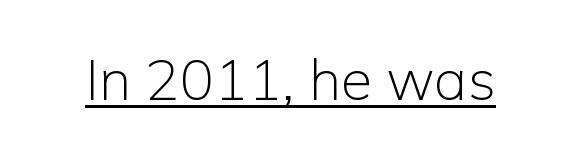
The letters advance in unequal steps, a hallmark of proportional type. To sum up the face: it is a sans, with no serifs. The letterforms sit at book weight or below. A continuous stroke trails under the words, as in a hyperlink. If you drew a line through each stem, it would be perfectly vertical. Inter-character spacing is left at the font's built-in metrics.
